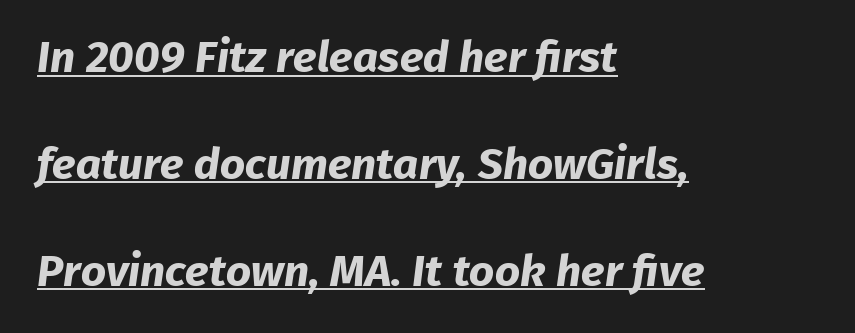
{"serif": "no", "bold": "yes", "weight": "bold", "width": "normal", "stroke_contrast": "low", "x_height": "medium", "monospaced": "no", "underline": "yes", "align": "left", "line_spacing": "loose", "line_spacing_ratio": 2.43, "letter_spacing": "normal", "letter_spacing_em": 0.0, "glyph_px": 44}
